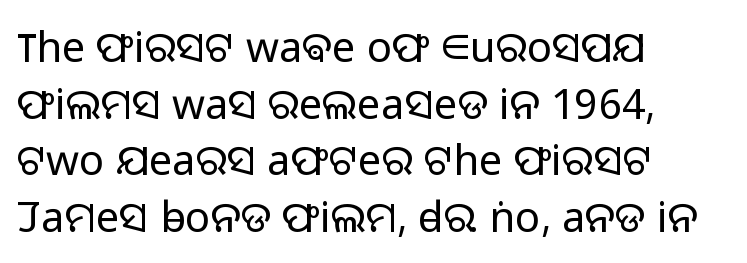
Underlining? Definitely not there. These lines are rendered in a variable-pitch font. Observe the ordinary spacing: letters are neighbours, not strangers. Leading matches the norm, producing a regular column.
